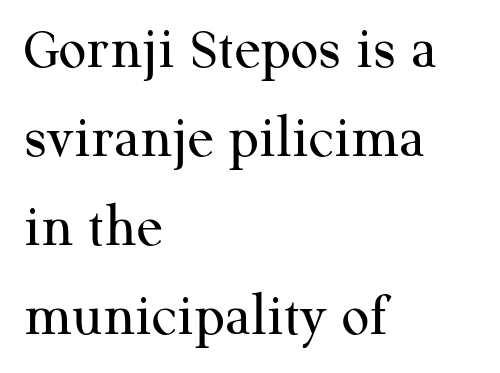
The image shows 61 px regular-weight serif type, upright; set left-aligned, normal line spacing (1.46x), normal letter spacing, not underlined; medium stroke contrast and a medium x-height.
